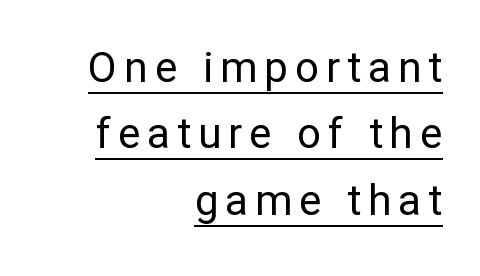
{"serif": "no", "italic": "no", "bold": "no", "weight": "regular", "width": "normal", "stroke_contrast": "low", "x_height": "medium", "monospaced": "no", "underline": "yes", "align": "right", "line_spacing": "normal", "line_spacing_ratio": 1.58, "glyph_px": 42}
